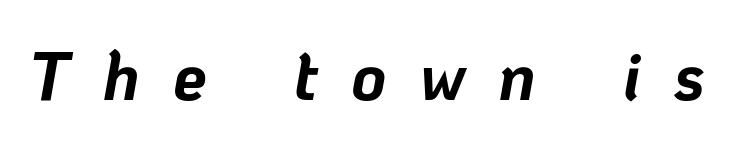
How are the letters spaced? Widely, with obvious added tracking. The strip under each line holds only bare page. Emphasis by weight is at full strength: bold. Rendered with sloped, italic letterforms. The passage shown is typed in a proportional face where columns would drift.
